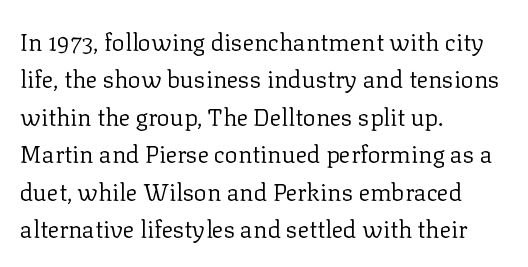
Evenly set lines give the paragraph a standard silhouette. Here the glyphs are tracked normally, forming tight word shapes. Rule under the text: the space is simply empty. Italic? Not at all — the glyphs are vertical. These glyphs show unthickened strokes, regular width or finer.
